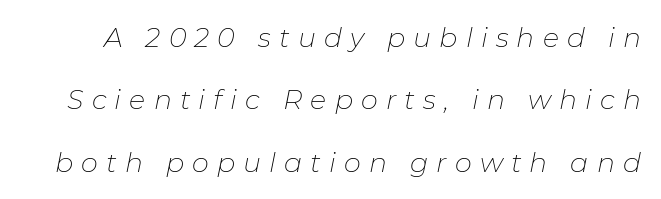
{"italic": "yes", "lean": "right", "slant_degrees": 11, "bold": "no", "underline": "no", "line_spacing": "loose", "line_spacing_ratio": 2.31, "letter_spacing": "wide", "letter_spacing_em": 0.3, "glyph_px": 27}
